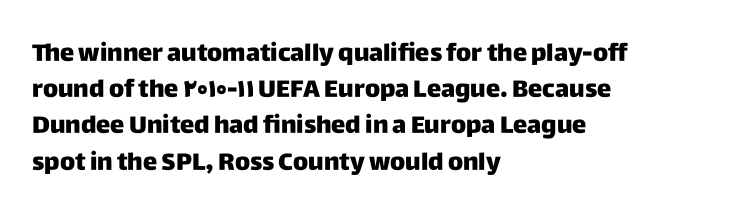
Q: Is the text italic (slanted)? A: No, it is upright.
Q: Is the text underlined? A: No.
Q: How is the paragraph aligned? A: Left-aligned.
Q: Is the spacing between letters normal or unusually wide? A: Normal.
Q: Is the spacing between lines tight, normal or loose? A: Normal.
